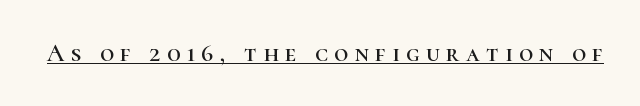
Q: Is the text italic (slanted)? A: No, it is upright.
Q: Is the text underlined? A: Yes.
Q: Is the spacing between letters normal or unusually wide? A: Unusually wide.
